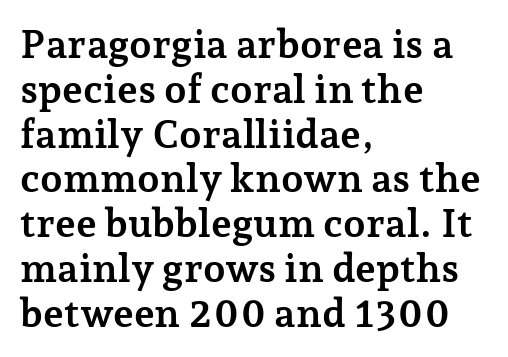
The image shows 40 px semibold serif type, upright; set left-aligned, tight line spacing (1.12x), normal letter spacing, not underlined; low stroke contrast and a medium x-height.
